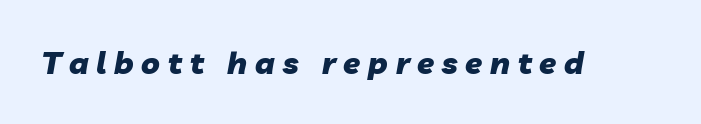
Q: Is the text bold? A: Yes.
Q: Is the text italic (slanted)? A: Yes, it leans right by about 10 degrees.
Q: Is the text underlined? A: No.
Q: Is the spacing between letters normal or unusually wide? A: Unusually wide.
Q: Width (condensed, normal, or wide)? A: Normal.
Q: Stroke contrast? A: Low.
Q: x-height? A: Medium.
Q: Monospaced? A: No.
